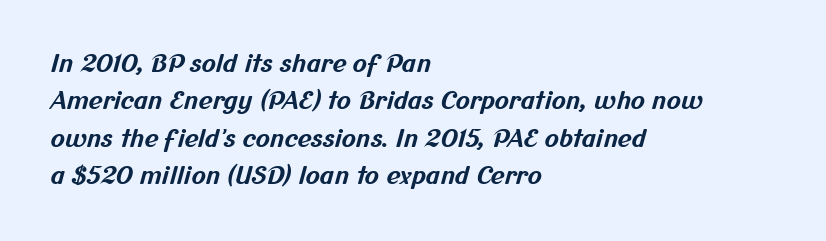
Q: Is the text bold? A: Yes.
Q: Is the text underlined? A: No.
Q: How is the paragraph aligned? A: Left-aligned.
Q: Is the spacing between letters normal or unusually wide? A: Normal.
Q: Is the spacing between lines tight, normal or loose? A: Normal.
